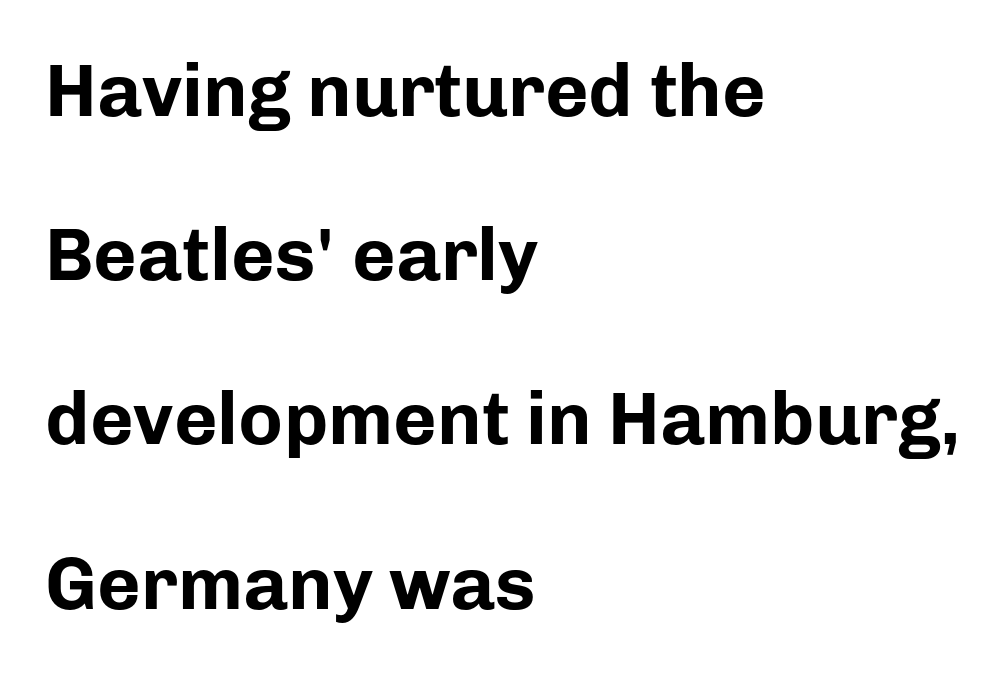
Plenty of ink on the page — the face is bold. The vertical gap from one line to the next is large. This sample uses a sans-serif face. Default kerning and tracking; the words read as compact shapes.
